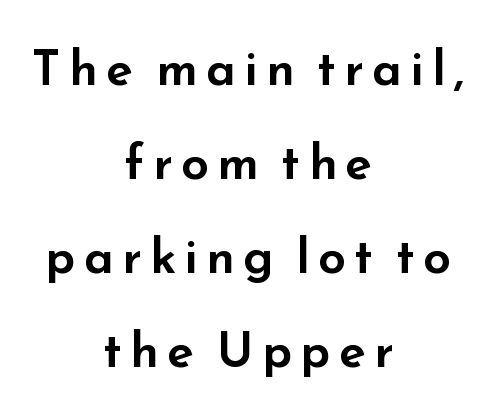
{"serif": "no", "italic": "no", "width": "wide", "stroke_contrast": "low", "x_height": "small", "monospaced": "no", "underline": "no", "align": "center", "line_spacing": "loose", "line_spacing_ratio": 1.92, "glyph_px": 49}
